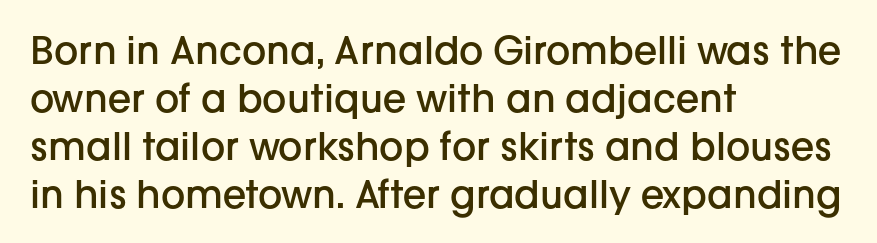
The image shows 38 px semibold sans-serif type, upright; set left-aligned, normal line spacing (1.26x), normal letter spacing, not underlined; low stroke contrast and a medium x-height.
